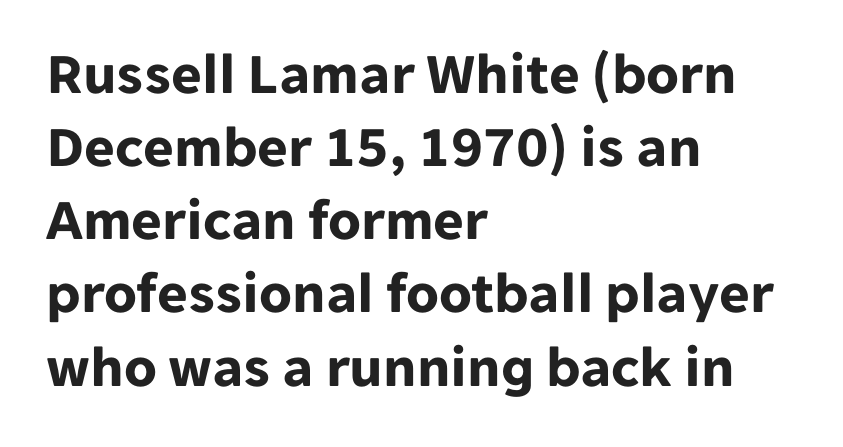
The zone under the glyphs is completely vacant. The font's upright variant was chosen for this text. The paragraph shown leans on its left margin. Unlike a traditional serif, this face leaves its strokes unadorned.
